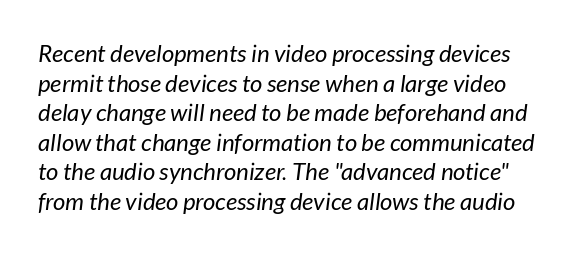
The image shows 24 px text type, italic (leaning right); set line spacing 1.23x, normal letter spacing, not underlined.
